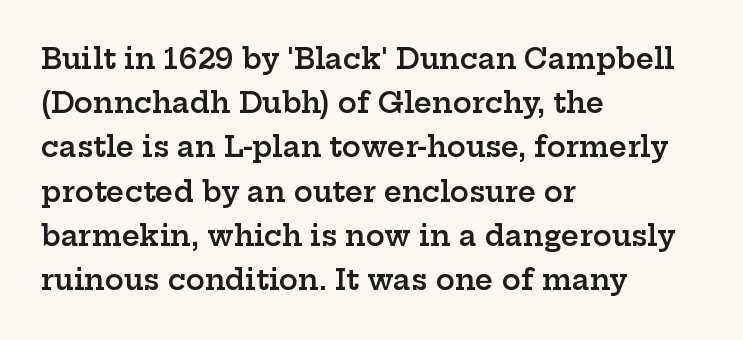
{"serif": "yes", "italic": "no", "bold": "semi", "weight": "semibold", "width": "wide", "stroke_contrast": "low", "x_height": "medium", "monospaced": "no", "underline": "no", "align": "left", "line_spacing": "normal", "line_spacing_ratio": 1.58, "letter_spacing": "normal", "letter_spacing_em": 0.0, "glyph_px": 28}
